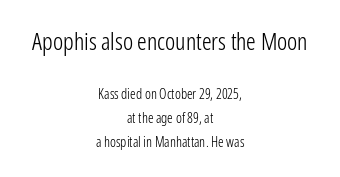
The image shows 24 px text type, upright; set centered, line spacing 1.71x, normal letter spacing, not underlined; the first (top) block is 1.71x larger.
